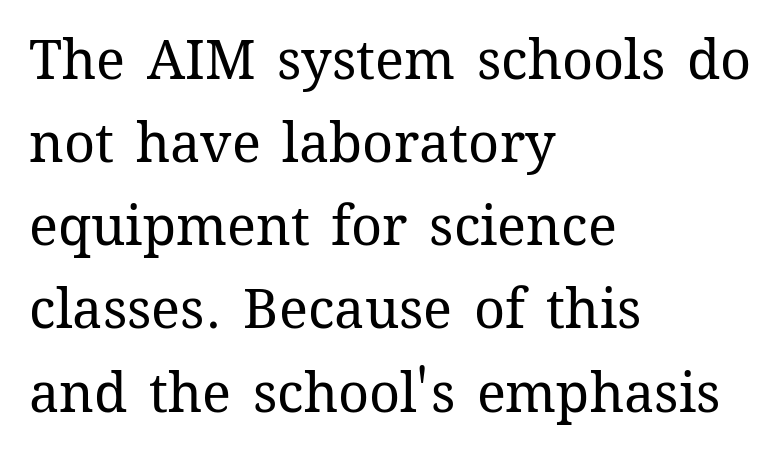
The image shows 54 px regular-weight type, upright; set left-aligned, normal line spacing (1.54x), normal letter spacing, not underlined; medium stroke contrast and a medium x-height.
